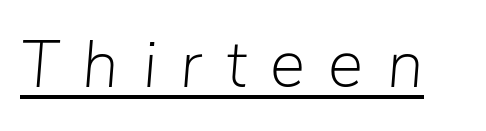
{"italic": "yes", "lean": "right", "slant_degrees": 5, "bold": "no", "weight": "light", "width": "normal", "stroke_contrast": "low", "x_height": "medium", "monospaced": "no", "underline": "yes", "letter_spacing": "wide", "letter_spacing_em": 0.36, "glyph_px": 66}
